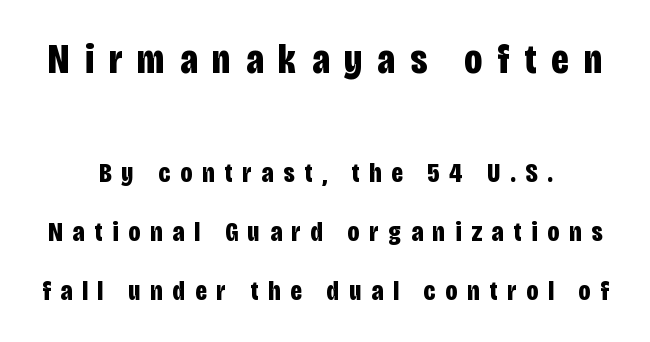
{"serif": "no", "italic": "no", "bold": "yes", "weight": "bold", "width": "condensed", "stroke_contrast": "low", "x_height": "large", "monospaced": "no", "underline": "no", "line_spacing": "loose", "line_spacing_ratio": 2.11, "letter_spacing": "wide", "letter_spacing_em": 0.36, "larger_block": "first", "size_ratio": 1.5, "glyph_px": 42}
